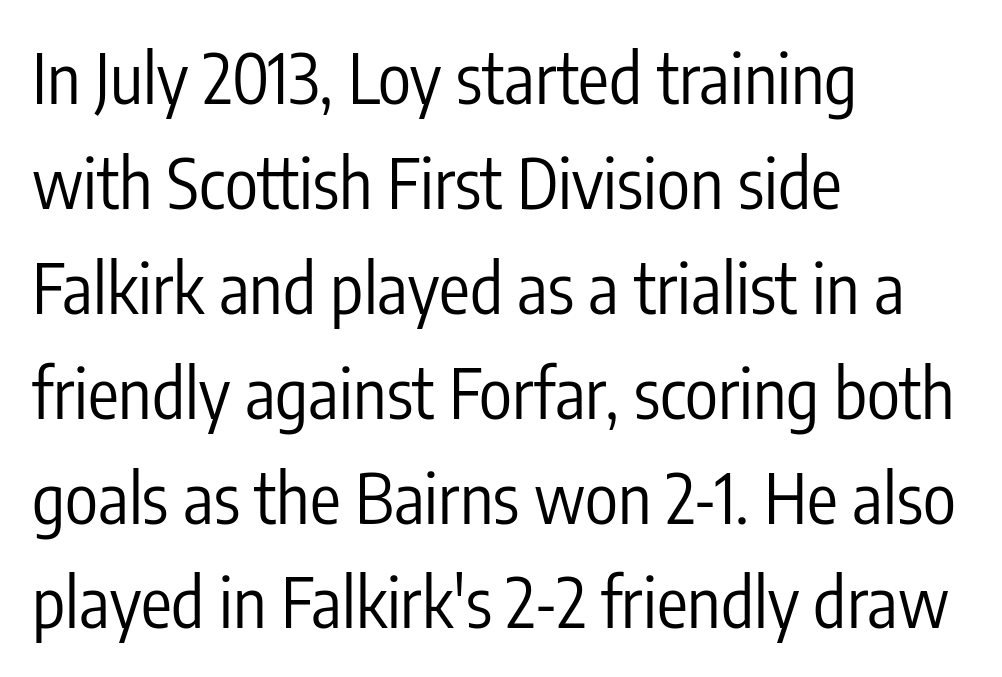
{"serif": "no", "italic": "no", "bold": "no", "weight": "regular", "width": "condensed", "stroke_contrast": "low", "x_height": "medium", "monospaced": "no", "underline": "no", "align": "left", "line_spacing": "normal", "line_spacing_ratio": 1.52, "letter_spacing": "normal", "letter_spacing_em": 0.0, "glyph_px": 69}
